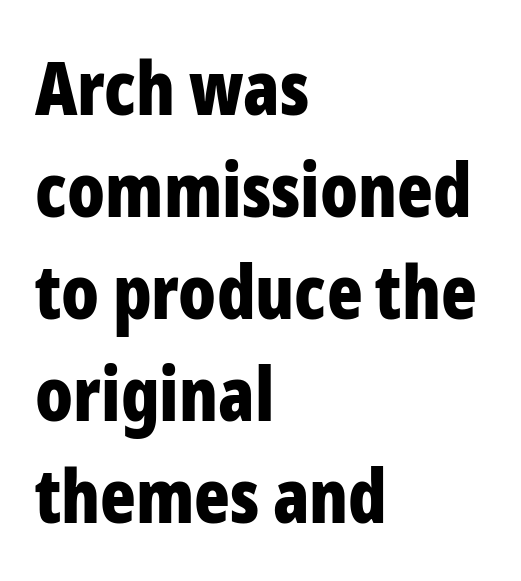
Q: Is the text bold? A: Yes.
Q: Is the text italic (slanted)? A: No, it is upright.
Q: Is the typeface a serif or a sans-serif typeface? A: Sans-serif.
Q: Is the text underlined? A: No.
Q: How is the paragraph aligned? A: Left-aligned.
Q: Is the spacing between letters normal or unusually wide? A: Normal.
Q: Is the spacing between lines tight, normal or loose? A: Normal.
Q: Width (condensed, normal, or wide)? A: Condensed.
Q: Stroke contrast? A: Low.
Q: x-height? A: Medium.
Q: Monospaced? A: No.
